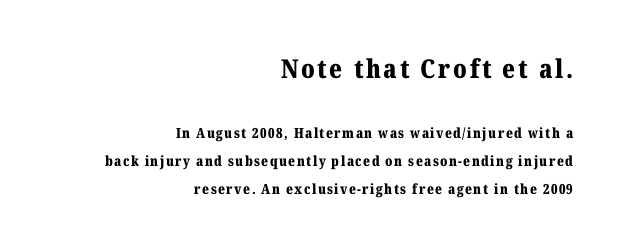
{"italic": "no", "bold": "yes", "underline": "no", "align": "right", "line_spacing": "loose", "line_spacing_ratio": 2.01, "larger_block": "first", "size_ratio": 1.86, "glyph_px": 26}
